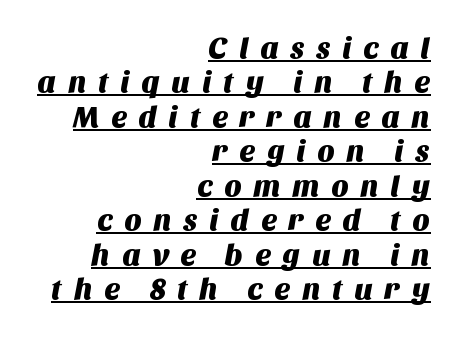
The image shows 30 px sans-serif type; set right-aligned, tight line spacing (1.15x), unusually wide letter spacing (+0.38 em), underlined; medium stroke contrast and a large x-height.
